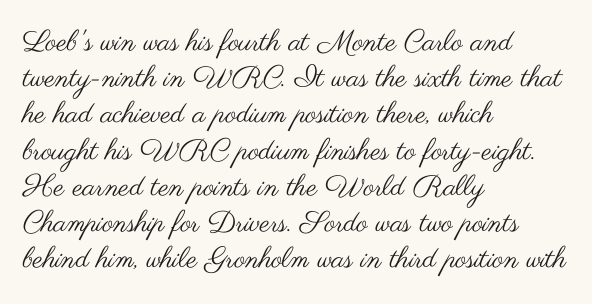
The image shows 29 px regular-weight, wide sans-serif type; set left-aligned, normal line spacing (1.25x), normal letter spacing, not underlined; medium stroke contrast and a small x-height.
